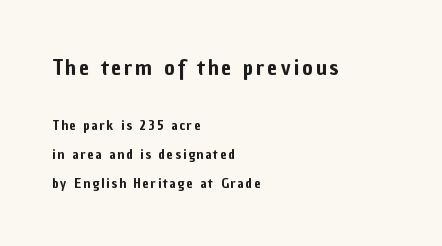
Q: Is the text italic (slanted)? A: No, it is upright.
Q: Is the text underlined? A: No.
Q: How is the paragraph aligned? A: Left-aligned.
Q: Is the spacing between lines tight, normal or loose? A: Loose.
Q: Which block of text is set in a larger size, the first (top) or the second (bottom)? A: The first (top) one.
